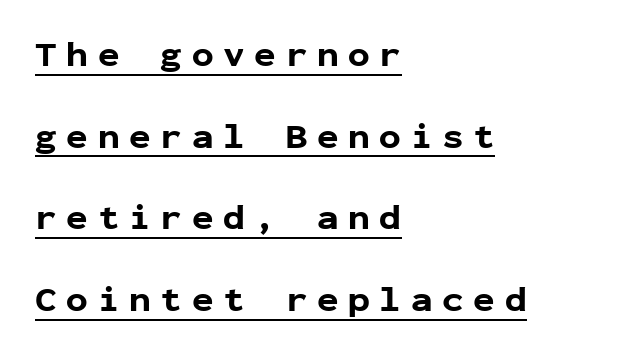
How would I describe the line gaps? Wide and relaxed. Casual observation: everything's shoved over to the left. Type style note: lacks serifs. The line texture is sparse and dotted thanks to wide tracking.
